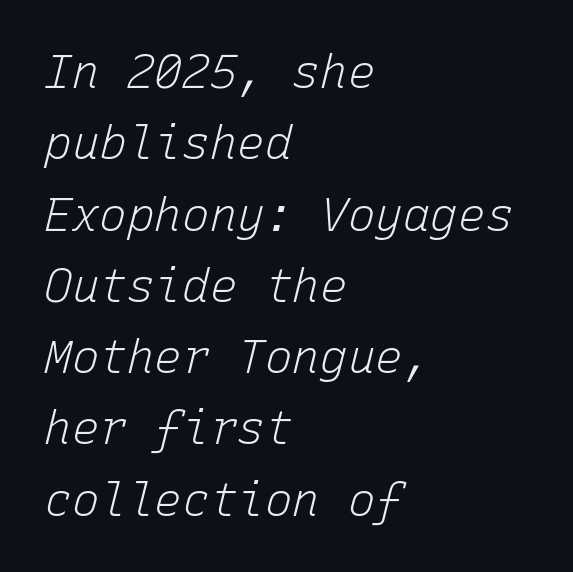
{"italic": "yes", "lean": "right", "slant_degrees": 15, "bold": "no", "weight": "light", "width": "normal", "stroke_contrast": "low", "x_height": "medium", "monospaced": "yes", "underline": "no", "align": "left", "line_spacing": "normal", "line_spacing_ratio": 1.55, "letter_spacing": "normal", "letter_spacing_em": 0.0, "glyph_px": 46}
